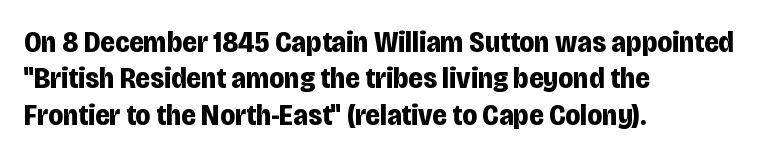
In terms of letterspacing, this is plain default setting. Note the varied advance widths — an 'i' is clearly narrower than an 'm'. In terms of posture, this sample is upright. Letters rest on an invisible, unmarked baseline. The glyphs have the mass of a bold cut. Caption: multi-line text, flush left, ragged right.
